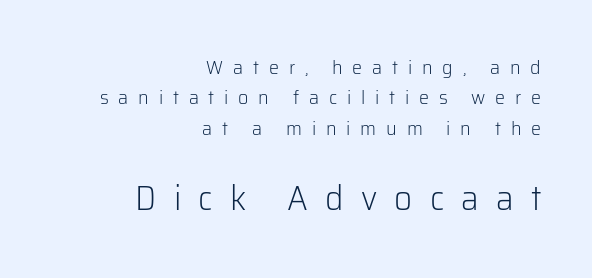
Weight class: somewhere from thin through regular. This layout puts the modest block above and the oversized block below. Clear beneath every line of the passage. The letters advance in unequal steps, a hallmark of proportional type. Horizontally, the lines are justified to the trailing edge only. The lines sit at an ordinary, default distance from one another.
